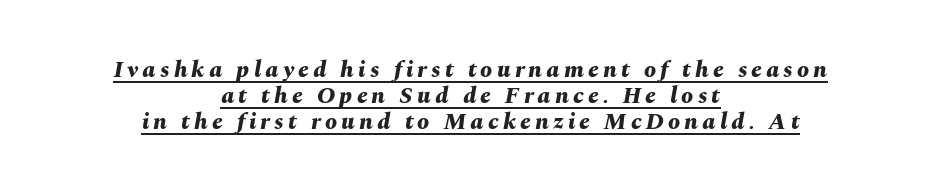
These lines huddle together more closely than default settings would place them. You can tell it's italic because the verticals aren't actually vertical. Does a line run under the words? Yes, clearly. The lines are quadded center. How heavy is the stroke? Heavy — this is a bold.
